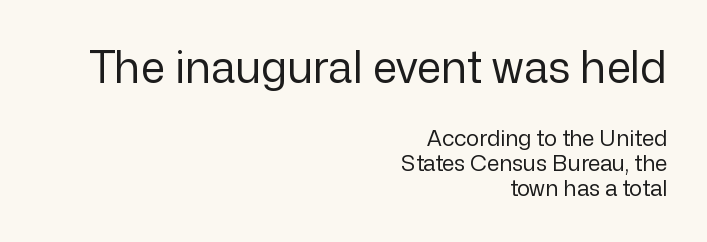
Q: Is the text bold? A: No.
Q: Is the text italic (slanted)? A: No, it is upright.
Q: Is the typeface a serif or a sans-serif typeface? A: Sans-serif.
Q: Is the text underlined? A: No.
Q: How is the paragraph aligned? A: Right-aligned.
Q: Is the spacing between letters normal or unusually wide? A: Normal.
Q: Is the spacing between lines tight, normal or loose? A: Tight.
Q: Which block of text is set in a larger size, the first (top) or the second (bottom)? A: The first (top) one.
Q: Width (condensed, normal, or wide)? A: Normal.
Q: Stroke contrast? A: Low.
Q: x-height? A: Medium.
Q: Monospaced? A: No.
